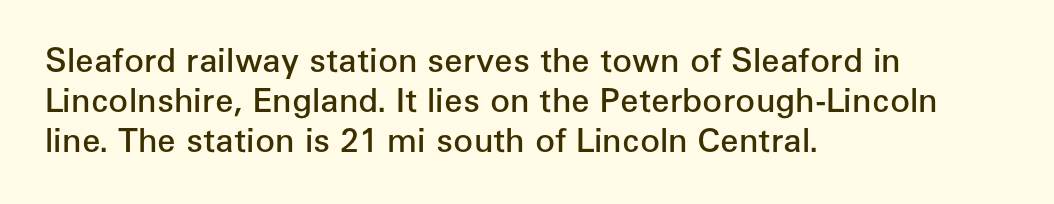
Q: Is the text bold? A: Semi-bold.
Q: Is the text italic (slanted)? A: No, it is upright.
Q: Is the typeface a serif or a sans-serif typeface? A: Sans-serif.
Q: Is the text underlined? A: No.
Q: How is the paragraph aligned? A: Left-aligned.
Q: Is the spacing between letters normal or unusually wide? A: Normal.
Q: Width (condensed, normal, or wide)? A: Normal.
Q: Stroke contrast? A: Low.
Q: x-height? A: Medium.
Q: Monospaced? A: No.
